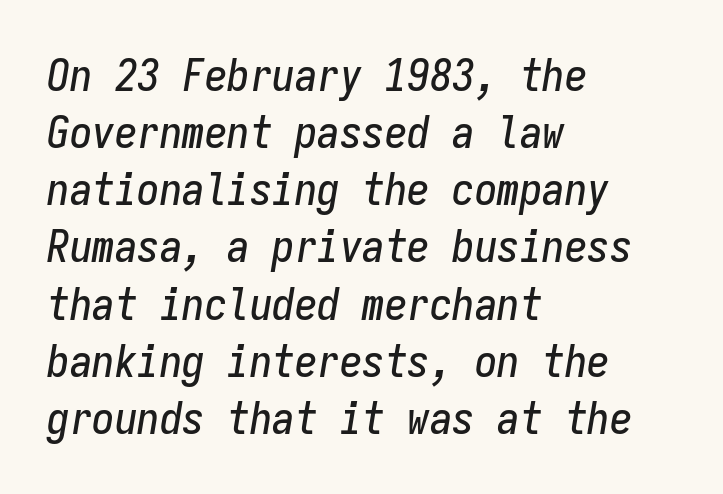
Each letter, wide or thin by design, is forced into the same width here. The tracking reads as untouched default to a designer's eye. One-word summary of the alignment: left. You can tell it's italic because the verticals aren't actually vertical. The specimen omits any rule beneath the text block's lines.
